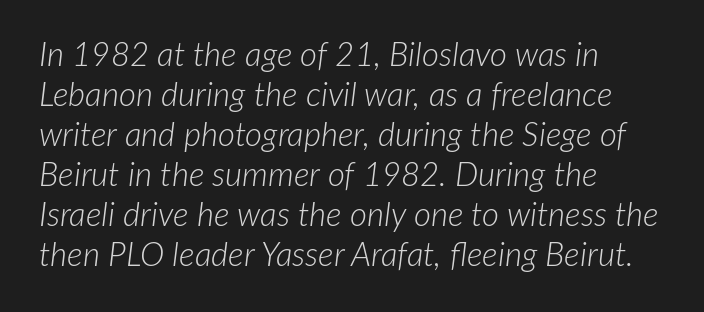
Q: Is the text bold? A: No.
Q: Is the text italic (slanted)? A: Yes, it leans right by about 7 degrees.
Q: Is the text underlined? A: No.
Q: How is the paragraph aligned? A: Left-aligned.
Q: Is the spacing between letters normal or unusually wide? A: Normal.
Q: Width (condensed, normal, or wide)? A: Normal.
Q: Stroke contrast? A: Low.
Q: x-height? A: Medium.
Q: Monospaced? A: No.
